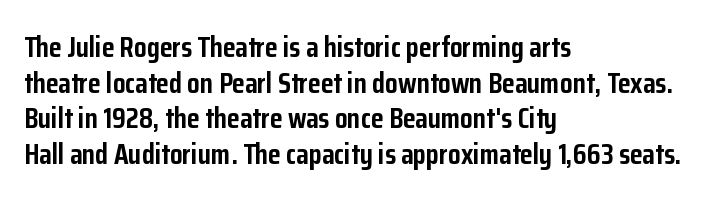
Varying glyph widths throughout — classic text-font behaviour. The lines in this sample share a left origin and differ only in where they stop. Lines of text with bare space underneath. There is no visible air inserted between adjacent glyphs. The typesetting leans heavy: a genuine bold. Posture: straight, roman, zero tilt.
